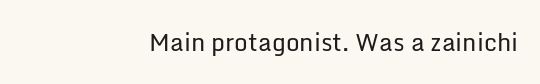
Characters follow at the spacing the type designer built in. This is the regular roman posture of the typeface. A light-to-regular cut is what we see here. Descender tails drop into unmarked territory.
